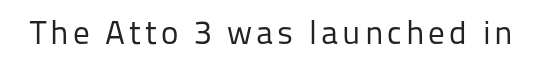
The image shows 33 px regular-weight sans-serif type, upright; set not underlined; low stroke contrast and a medium x-height.
